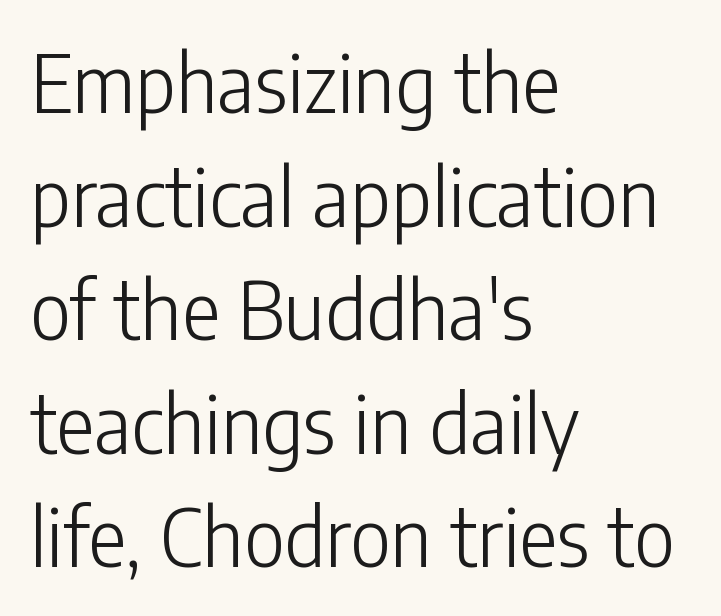
The image shows 80 px light, condensed sans-serif type, upright; set left-aligned, normal line spacing (1.42x), normal letter spacing, not underlined; low stroke contrast and a medium x-height.
